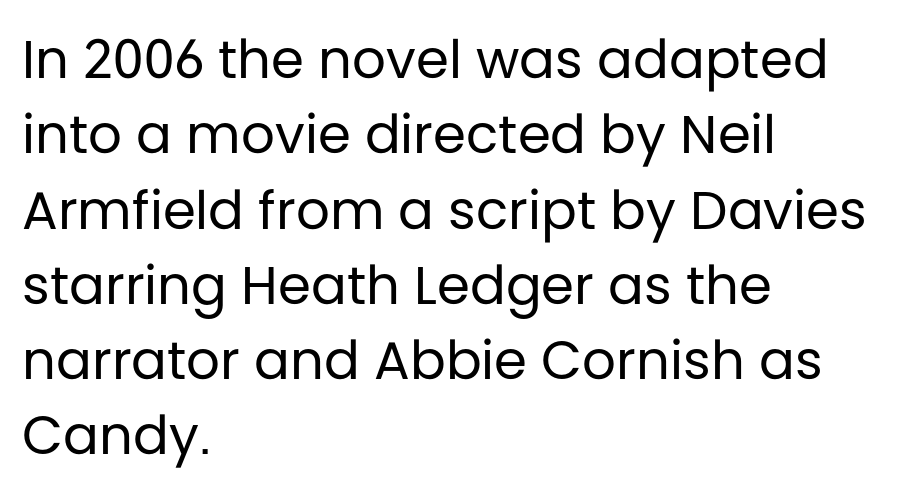
Regarding leading, the lines here are spaced in the standard way. Rule under the text: the space is simply empty. Caption: face not bold, strokes unweighted. You could not count columns in this text — the font is proportionally spaced. The passage shown is typeset with a sans-serif family.
